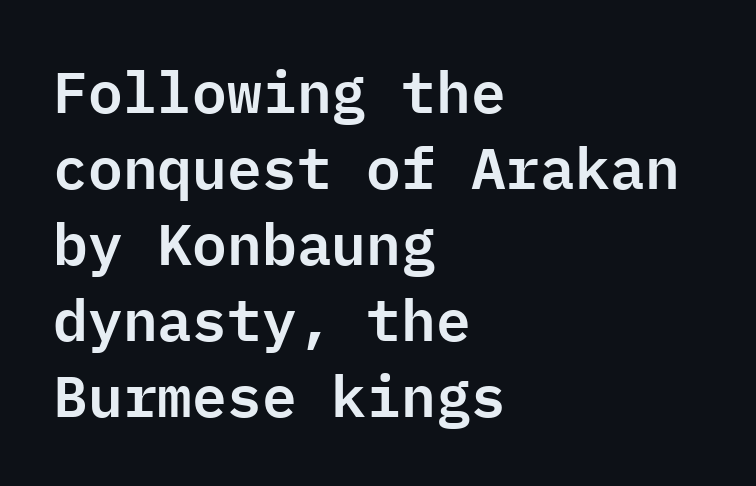
{"serif": "no", "italic": "no", "width": "normal", "stroke_contrast": "low", "x_height": "medium", "monospaced": "yes", "underline": "no", "align": "left", "line_spacing": "normal", "line_spacing_ratio": 1.31, "letter_spacing": "normal", "letter_spacing_em": 0.0, "glyph_px": 58}
